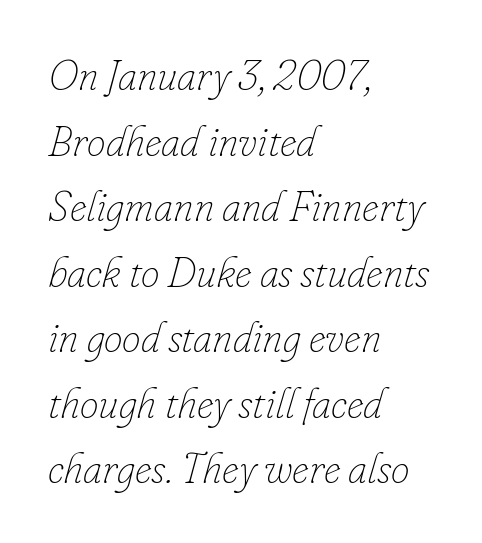
{"italic": "yes", "lean": "right", "slant_degrees": 16, "bold": "no", "weight": "thin", "width": "normal", "stroke_contrast": "low", "x_height": "small", "monospaced": "no", "underline": "no", "align": "left", "line_spacing": "normal", "line_spacing_ratio": 1.56, "letter_spacing": "normal", "letter_spacing_em": 0.0, "glyph_px": 42}
